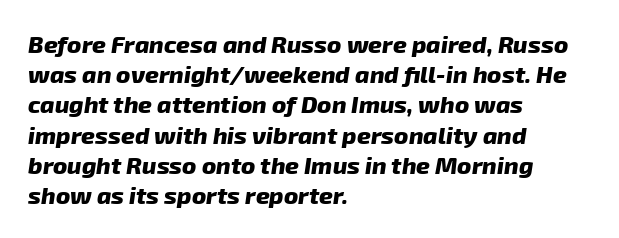
A dark, heavy texture on the line: the type is bold. Compared with typical paragraphs, the rows here are spaced about the same. Visually the block forms a straight wall on the left and a jagged coastline on the right. Descenders hang freely into open space. These lines keep a tight, regular rhythm from letter to letter.
